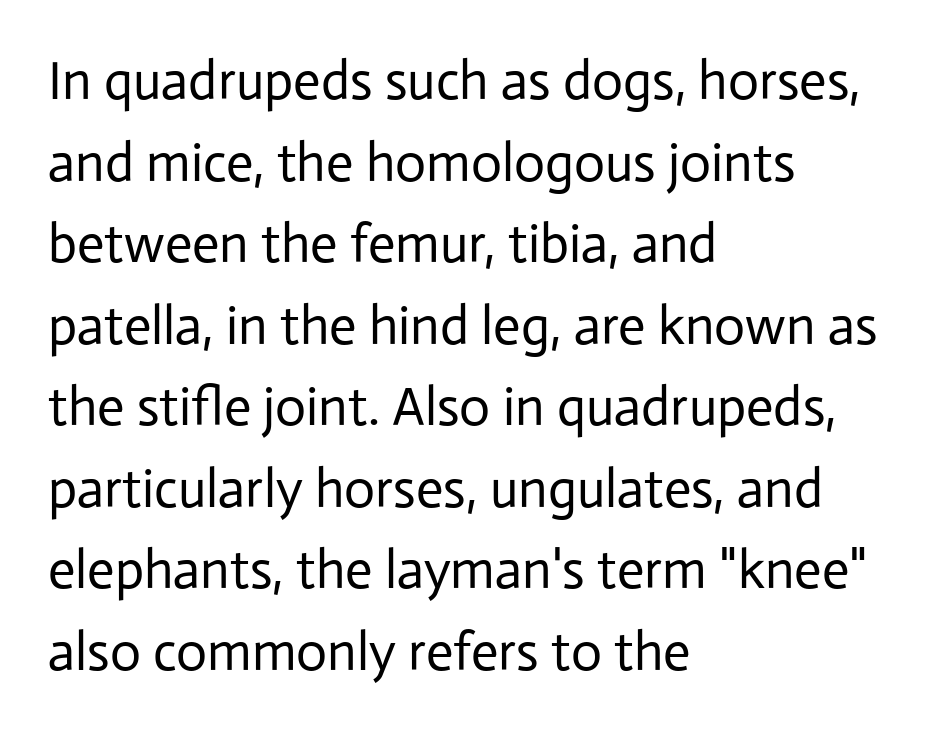
The image shows 54 px regular-weight sans-serif type, upright; set left-aligned, normal line spacing (1.51x), normal letter spacing, not underlined; low stroke contrast and a medium x-height.
